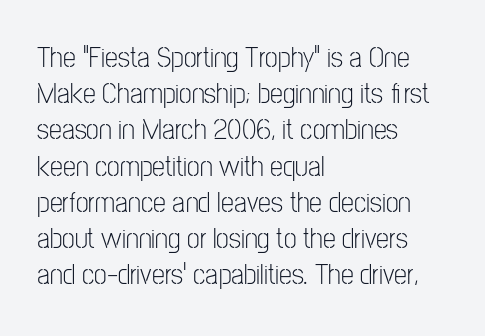
{"serif": "no", "italic": "no", "bold": "no", "weight": "light", "width": "condensed", "stroke_contrast": "low", "x_height": "medium", "monospaced": "no", "underline": "no", "align": "left", "line_spacing": "normal", "line_spacing_ratio": 1.25, "letter_spacing": "normal", "letter_spacing_em": 0.0, "glyph_px": 29}
